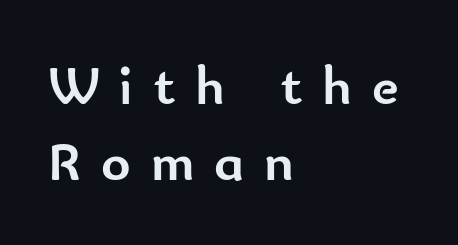
{"serif": "no", "italic": "no", "bold": "yes", "weight": "semibold", "width": "normal", "stroke_contrast": "low", "x_height": "small", "monospaced": "no", "underline": "no", "align": "left", "line_spacing": "normal", "line_spacing_ratio": 1.35, "letter_spacing": "wide", "letter_spacing_em": 0.36, "glyph_px": 56}
